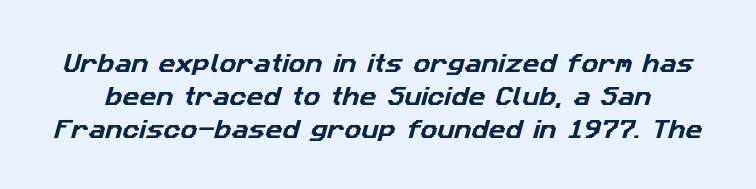
Interline gaps are of average width in this sample. Glyph-to-glyph distance matches everyday printed text. Lines of text with bare space underneath.
